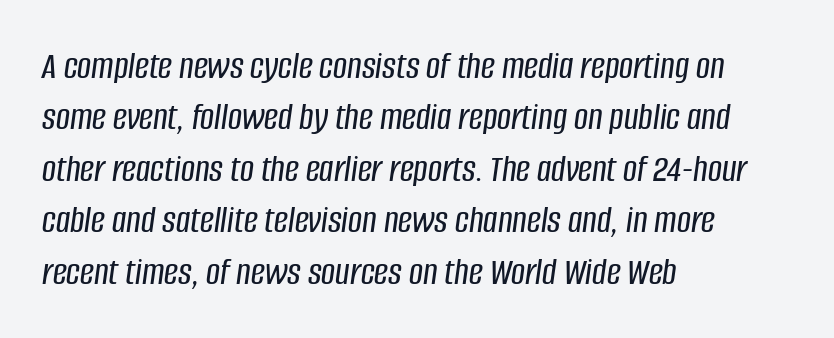
A bare baseline throughout the passage. Tracking value appears to be zero — textbook default spacing. Honestly, the row spacing looks completely unremarkable. Think of a printed novel: that variable character pitch is what you see here.
